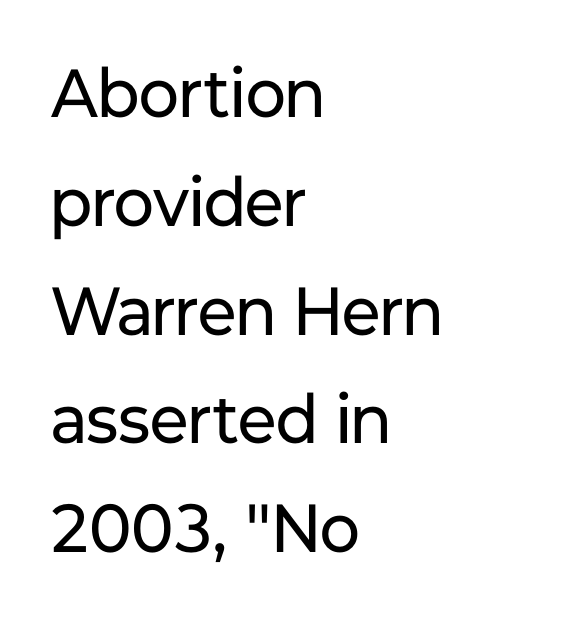
{"serif": "no", "italic": "no", "bold": "no", "weight": "regular", "width": "normal", "stroke_contrast": "low", "x_height": "medium", "monospaced": "no", "underline": "no", "align": "left", "line_spacing": "normal", "line_spacing_ratio": 1.6, "letter_spacing": "normal", "letter_spacing_em": 0.0, "glyph_px": 68}
